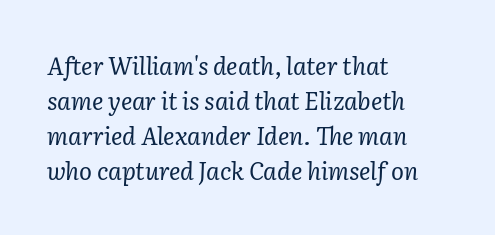
Q: Is the text bold? A: No.
Q: Is the text italic (slanted)? A: Yes, it leans right by about 2 degrees.
Q: Is the text underlined? A: No.
Q: How is the paragraph aligned? A: Left-aligned.
Q: Is the spacing between letters normal or unusually wide? A: Normal.
Q: Is the spacing between lines tight, normal or loose? A: Normal.
